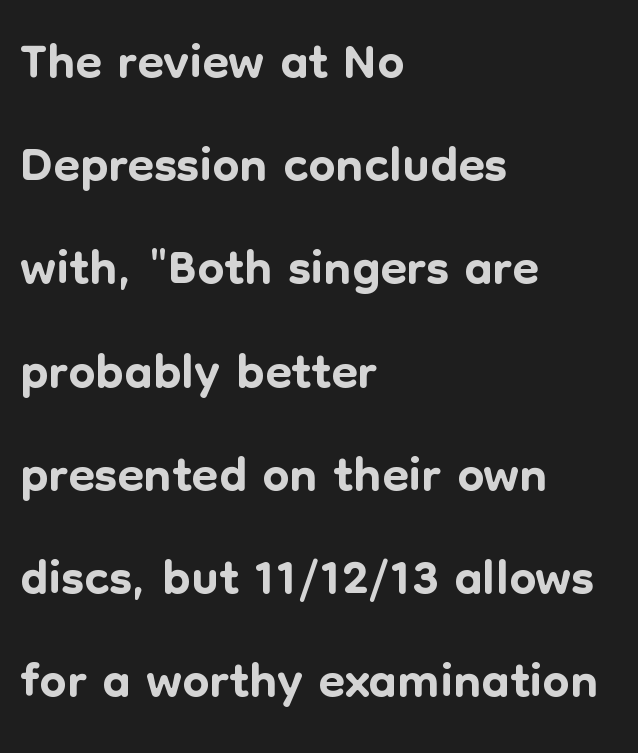
Observe the absence of serifs on each vertical stroke in this sample. Looks like regular typesetting: each glyph gets only the width it needs. Horizontal bands of white between lines are of average thickness. Ascenders rise straight up at ninety degrees.
